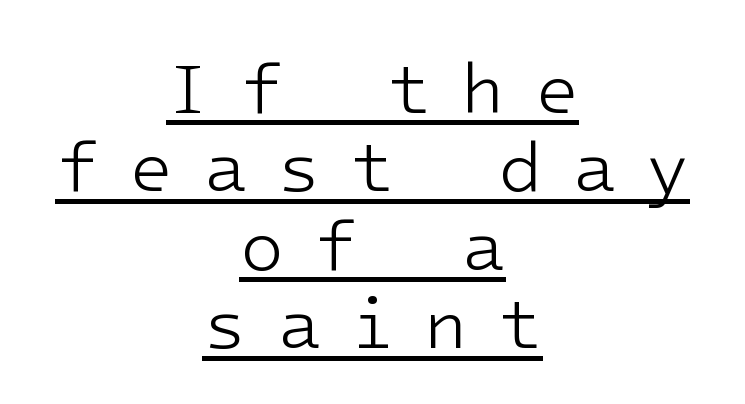
{"serif": "no", "italic": "no", "bold": "no", "weight": "light", "width": "normal", "stroke_contrast": "low", "x_height": "medium", "underline": "yes", "align": "center", "line_spacing": "tight", "line_spacing_ratio": 1.09, "letter_spacing": "wide", "letter_spacing_em": 0.41, "glyph_px": 72}
